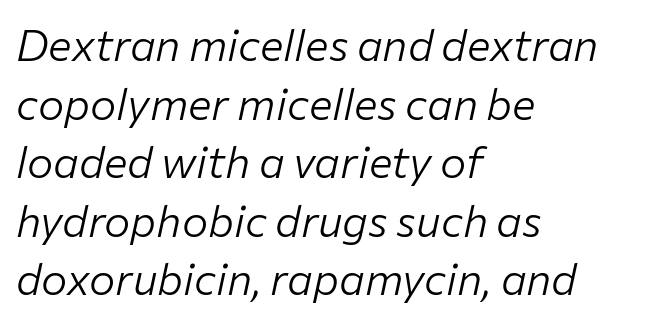
Q: Is the text bold? A: No.
Q: Is the text italic (slanted)? A: Yes, it leans right by about 12 degrees.
Q: Is the text underlined? A: No.
Q: How is the paragraph aligned? A: Left-aligned.
Q: Is the spacing between letters normal or unusually wide? A: Normal.
Q: Is the spacing between lines tight, normal or loose? A: Normal.
Q: Width (condensed, normal, or wide)? A: Normal.
Q: Stroke contrast? A: Low.
Q: x-height? A: Medium.
Q: Monospaced? A: No.
